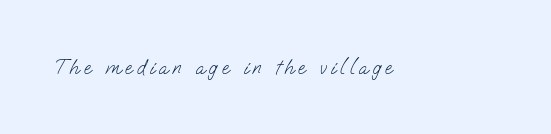
Only glyphs here, with clear space below each row. The typesetting does not lean heavy: it is not bold. You could only call the tracking loose — the letters float apart.
